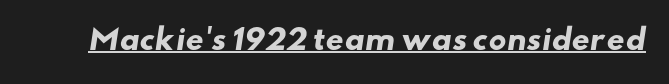
You could not count columns in this text — the font is proportionally spaced. Unlike a traditional serif, this face leaves its strokes unadorned. You can see a thin bar hugging the bottom of the glyphs. A full-strength bold gives these letters their thick strokes. The face used here is rendered with its standard letterfit.
